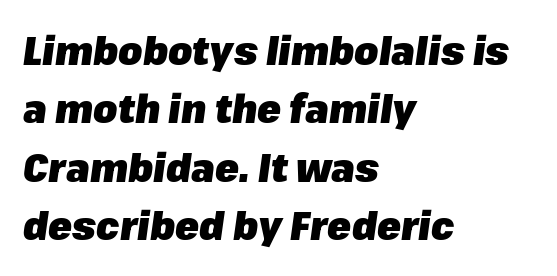
Q: Is the text bold? A: Yes.
Q: Is the text italic (slanted)? A: Yes, it leans right by about 8 degrees.
Q: Is the text underlined? A: No.
Q: How is the paragraph aligned? A: Left-aligned.
Q: Is the spacing between letters normal or unusually wide? A: Normal.
Q: Is the spacing between lines tight, normal or loose? A: Normal.
Q: Width (condensed, normal, or wide)? A: Normal.
Q: Stroke contrast? A: Low.
Q: x-height? A: Medium.
Q: Monospaced? A: No.
